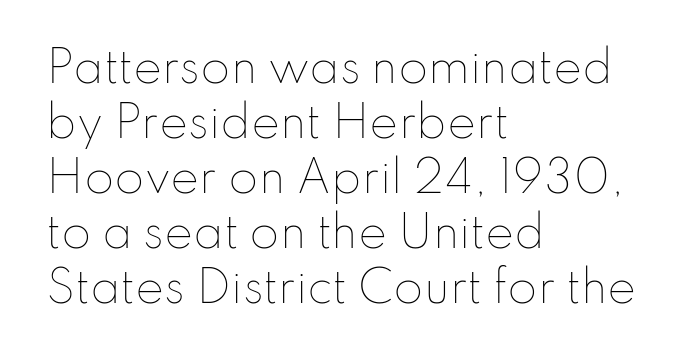
The image shows 43 px thin type, upright; set left-aligned, normal line spacing (1.28x), normal letter spacing, not underlined; low stroke contrast and a small x-height.
